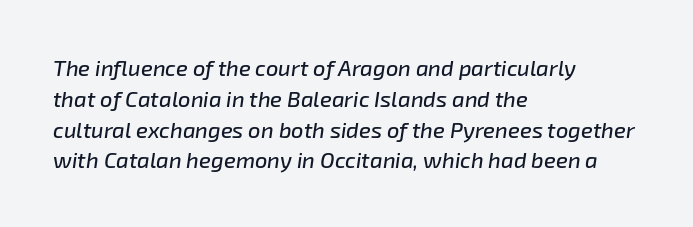
The image shows 22 px text type, italic (leaning right); set left-aligned, normal line spacing (1.4x), normal letter spacing, not underlined.
